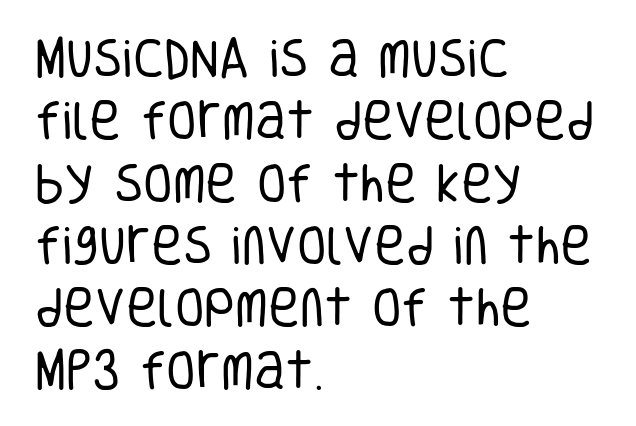
Q: Is the text bold? A: No.
Q: Is the text italic (slanted)? A: No, it is upright.
Q: Is the typeface a serif or a sans-serif typeface? A: Sans-serif.
Q: Is the text underlined? A: No.
Q: How is the paragraph aligned? A: Left-aligned.
Q: Is the spacing between letters normal or unusually wide? A: Normal.
Q: Is the spacing between lines tight, normal or loose? A: Normal.
Q: Width (condensed, normal, or wide)? A: Condensed.
Q: Stroke contrast? A: Low.
Q: x-height? A: Large.
Q: Monospaced? A: No.
